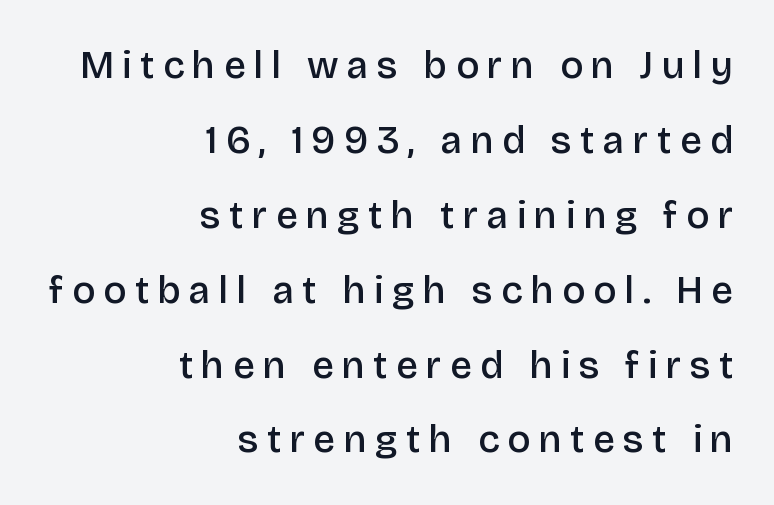
The image shows 39 px semibold sans-serif type, upright; set right-aligned, loose line spacing (1.92x), unusually wide letter spacing (+0.22 em), not underlined; low stroke contrast and a large x-height.
